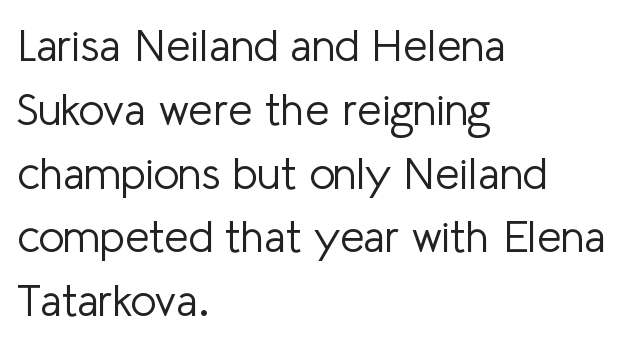
The image shows 44 px light sans-serif type, upright; set left-aligned, normal line spacing (1.45x), normal letter spacing, not underlined; low stroke contrast and a medium x-height.
